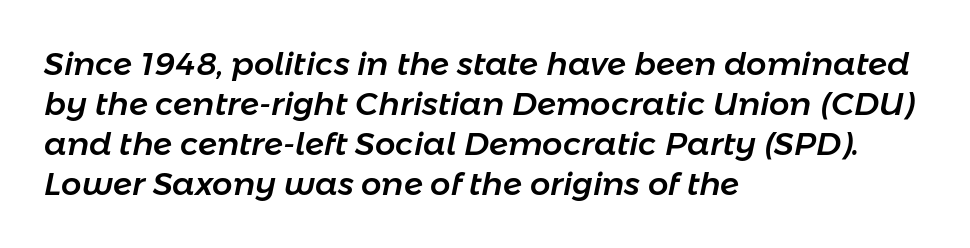
Q: Is the text italic (slanted)? A: Yes, it leans right by about 11 degrees.
Q: Is the text underlined? A: No.
Q: How is the paragraph aligned? A: Left-aligned.
Q: Is the spacing between letters normal or unusually wide? A: Normal.
Q: Is the spacing between lines tight, normal or loose? A: Normal.
Q: Width (condensed, normal, or wide)? A: Normal.
Q: Stroke contrast? A: Low.
Q: x-height? A: Medium.
Q: Monospaced? A: No.
